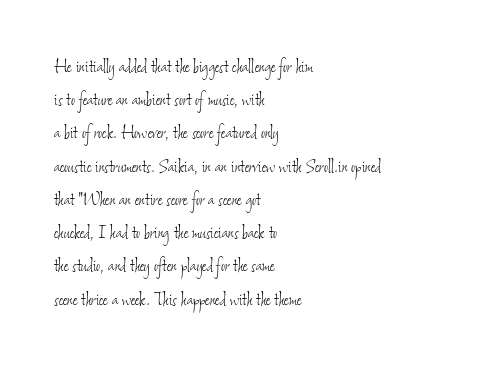
The image shows 22 px text type; set left-aligned, normal line spacing (1.51x), normal letter spacing, not underlined.
